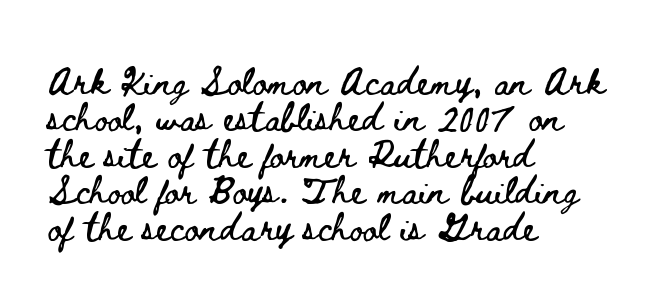
Q: Is the text underlined? A: No.
Q: How is the paragraph aligned? A: Left-aligned.
Q: Is the spacing between letters normal or unusually wide? A: Normal.
Q: Is the spacing between lines tight, normal or loose? A: Normal.
Q: Width (condensed, normal, or wide)? A: Wide.
Q: Stroke contrast? A: Low.
Q: x-height? A: Small.
Q: Monospaced? A: No.
